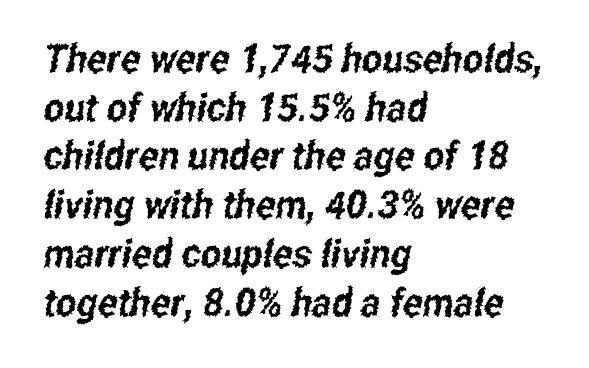
Q: Is the typeface a serif or a sans-serif typeface? A: Sans-serif.
Q: Is the text underlined? A: No.
Q: How is the paragraph aligned? A: Left-aligned.
Q: Is the spacing between letters normal or unusually wide? A: Normal.
Q: Is the spacing between lines tight, normal or loose? A: Normal.
Q: Width (condensed, normal, or wide)? A: Condensed.
Q: Stroke contrast? A: Low.
Q: x-height? A: Medium.
Q: Monospaced? A: No.
